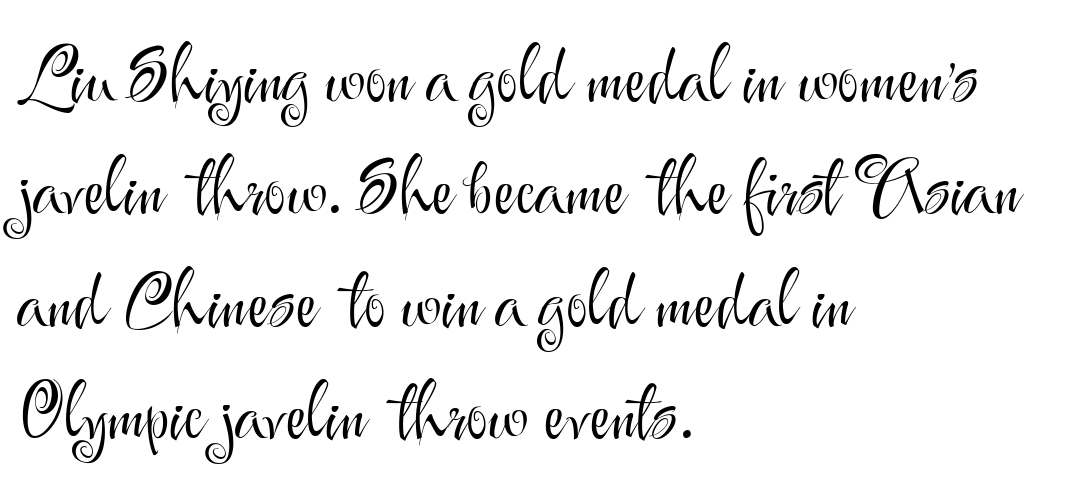
The image shows 74 px light sans-serif type; set left-aligned, normal line spacing (1.52x), normal letter spacing, not underlined; medium stroke contrast and a small x-height.
